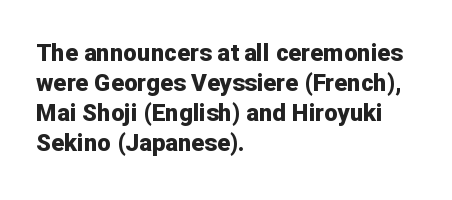
Q: Is the text bold? A: Yes.
Q: Is the text italic (slanted)? A: No, it is upright.
Q: Is the text underlined? A: No.
Q: How is the paragraph aligned? A: Left-aligned.
Q: Is the spacing between letters normal or unusually wide? A: Normal.
Q: Is the spacing between lines tight, normal or loose? A: Normal.
